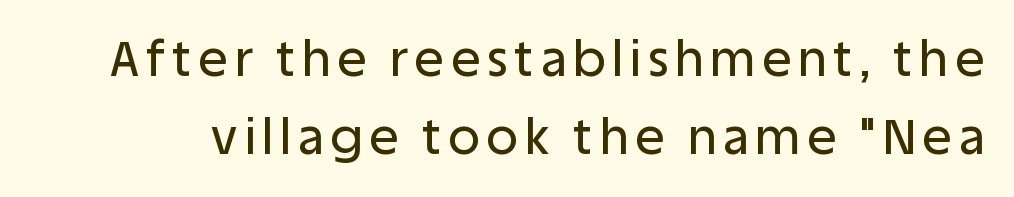
The image shows 49 px sans-serif type, upright; set normal line spacing (1.6x), not underlined; low stroke contrast and a large x-height.
